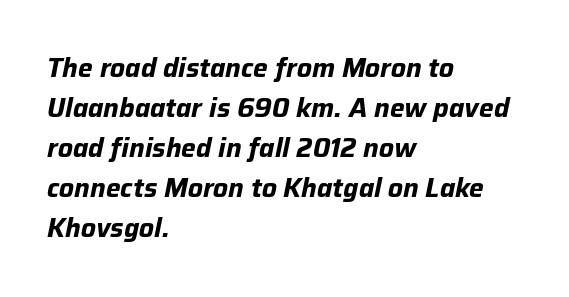
Q: Is the text bold? A: Yes.
Q: Is the text italic (slanted)? A: Yes, it leans right by about 12 degrees.
Q: Is the text underlined? A: No.
Q: How is the paragraph aligned? A: Left-aligned.
Q: Is the spacing between letters normal or unusually wide? A: Normal.
Q: Is the spacing between lines tight, normal or loose? A: Normal.
